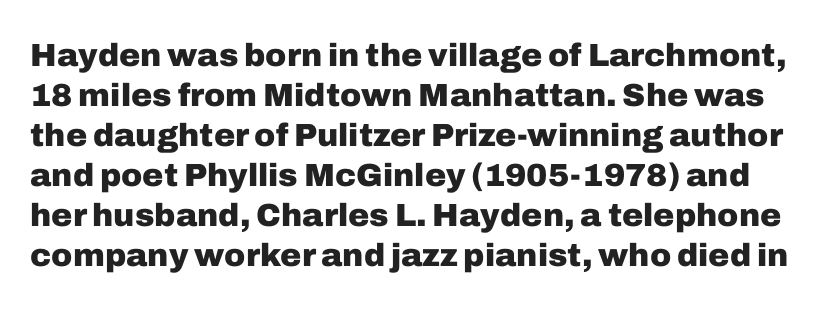
Q: Is the text bold? A: Yes.
Q: Is the text italic (slanted)? A: No, it is upright.
Q: Is the typeface a serif or a sans-serif typeface? A: Sans-serif.
Q: Is the text underlined? A: No.
Q: Is the spacing between letters normal or unusually wide? A: Normal.
Q: Is the spacing between lines tight, normal or loose? A: Normal.
Q: Width (condensed, normal, or wide)? A: Normal.
Q: Stroke contrast? A: Low.
Q: x-height? A: Medium.
Q: Monospaced? A: No.
